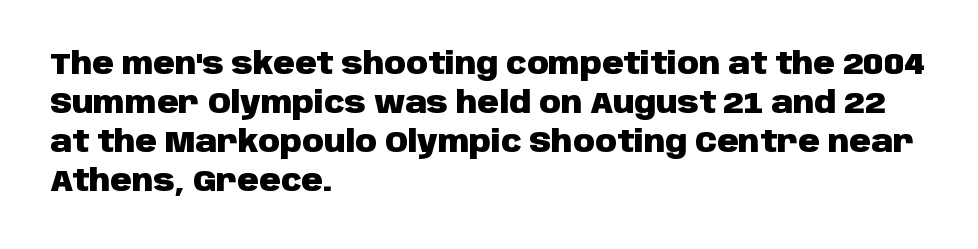
The image shows 30 px heavy sans-serif type, upright; set left-aligned, normal line spacing (1.3x), normal letter spacing, not underlined; low stroke contrast and a large x-height.
